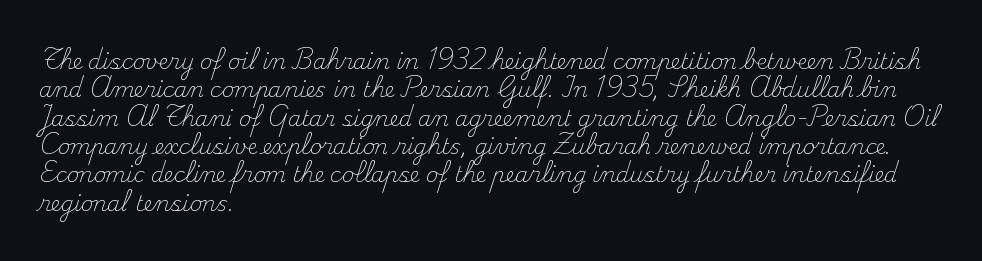
{"bold": "no", "underline": "no", "align": "left", "line_spacing": "normal", "line_spacing_ratio": 1.35, "letter_spacing": "normal", "letter_spacing_em": 0.0, "glyph_px": 21}
